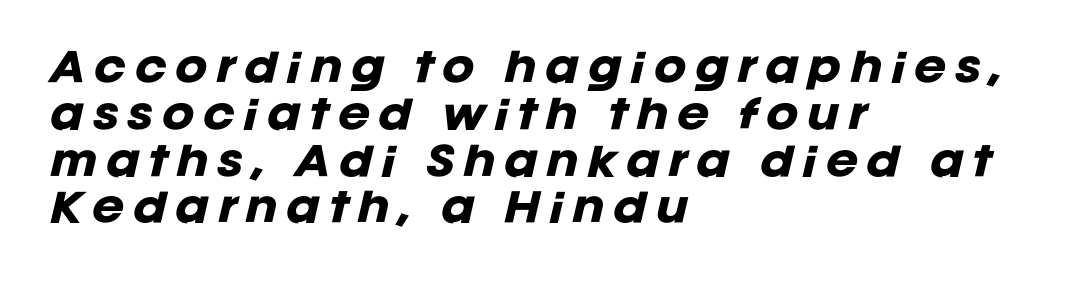
{"italic": "yes", "lean": "right", "slant_degrees": 12, "bold": "yes", "weight": "heavy", "width": "normal", "stroke_contrast": "low", "x_height": "large", "monospaced": "no", "underline": "no", "align": "left", "line_spacing_ratio": 1.2, "letter_spacing": "wide", "letter_spacing_em": 0.21, "glyph_px": 39}
